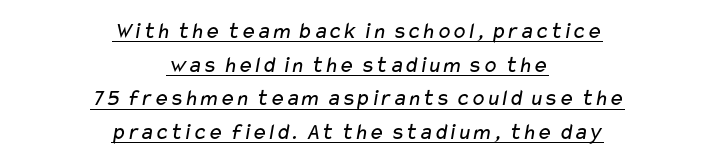
The image shows 23 px text type; set centered, normal line spacing (1.46x), normal letter spacing, underlined.
